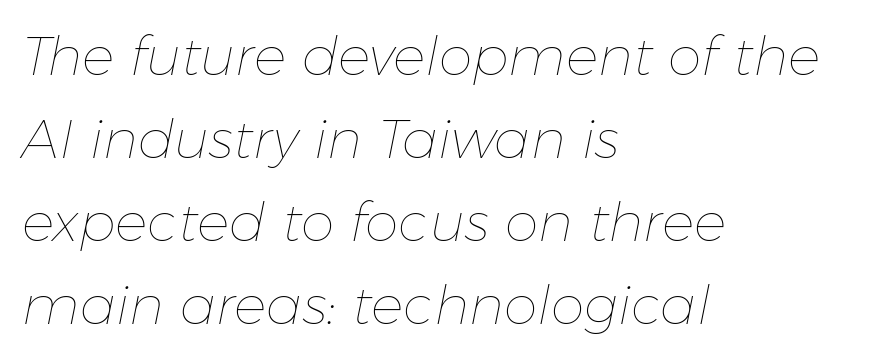
{"italic": "yes", "lean": "right", "slant_degrees": 11, "bold": "no", "weight": "thin", "width": "normal", "stroke_contrast": "low", "x_height": "medium", "monospaced": "no", "underline": "no", "align": "left", "line_spacing": "normal", "line_spacing_ratio": 1.54, "letter_spacing": "normal", "letter_spacing_em": 0.0, "glyph_px": 54}
